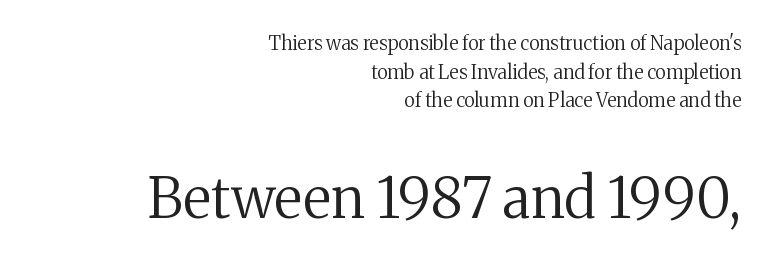
The image shows 56 px regular-weight serif type, upright; set right-aligned, normal line spacing (1.51x), normal letter spacing, not underlined; the second (bottom) block is 2.95x larger; medium stroke contrast and a medium x-height.
